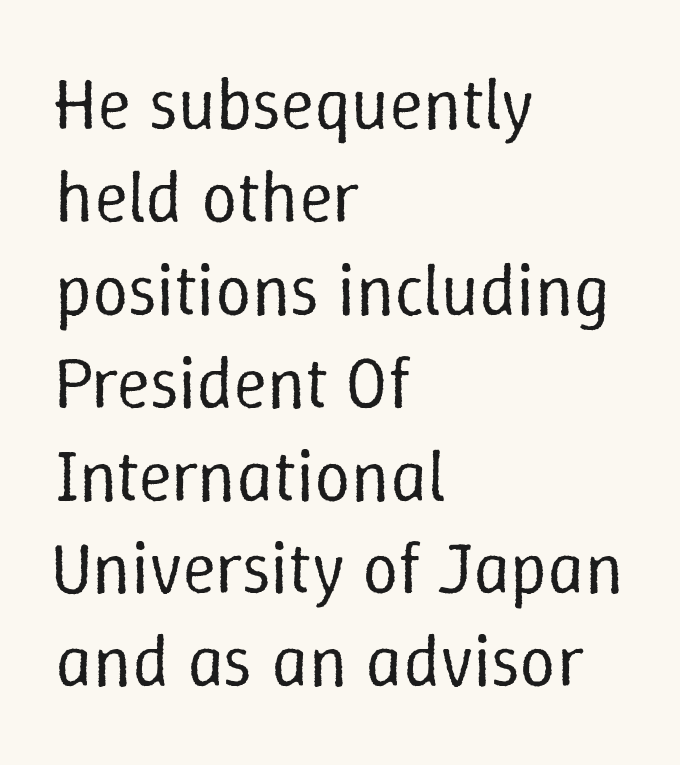
The typesetter chose a ragged-right arrangement here. Rows of type keep a routine distance in the vertical direction. Unmarked baselines from the first word to the last. Nobody touched the tracking dial on this one.
